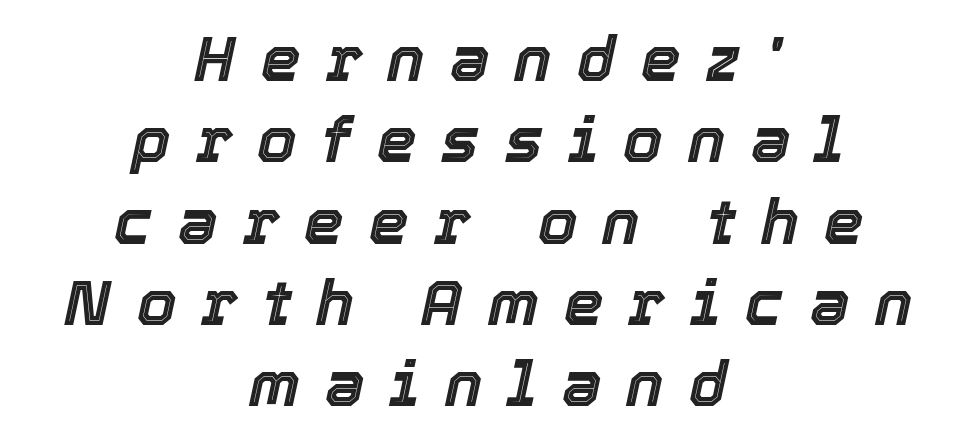
Q: Is the text italic (slanted)? A: Yes, it leans right by about 12 degrees.
Q: Is the text underlined? A: No.
Q: How is the paragraph aligned? A: Centered.
Q: Is the spacing between letters normal or unusually wide? A: Unusually wide.
Q: Is the spacing between lines tight, normal or loose? A: Normal.
Q: Width (condensed, normal, or wide)? A: Normal.
Q: x-height? A: Medium.
Q: Monospaced? A: No.
